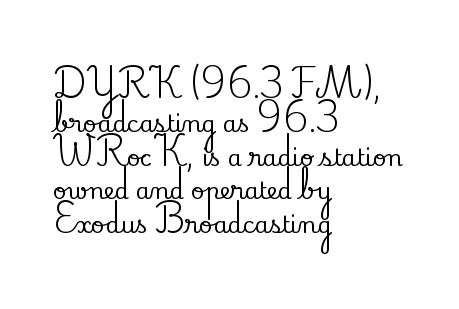
Left-aligned paragraph, ragged on the right. Compared with typical body copy, the letter spacing here is the same. A roman cut, with each character standing at attention. Baseline-to-baseline distance is the conventional proportion of letter height. The string is rendered with underlining switched off.
